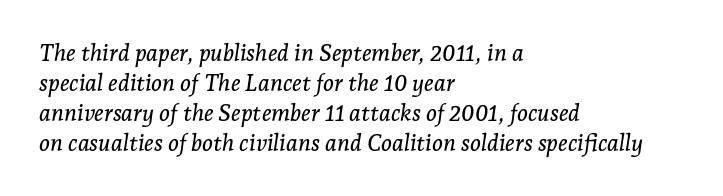
The area under the type is left untouched. Glyph-to-glyph distance matches everyday printed text. Rendered with sloped, italic letterforms. Successive baselines arrive at the customary interval.
